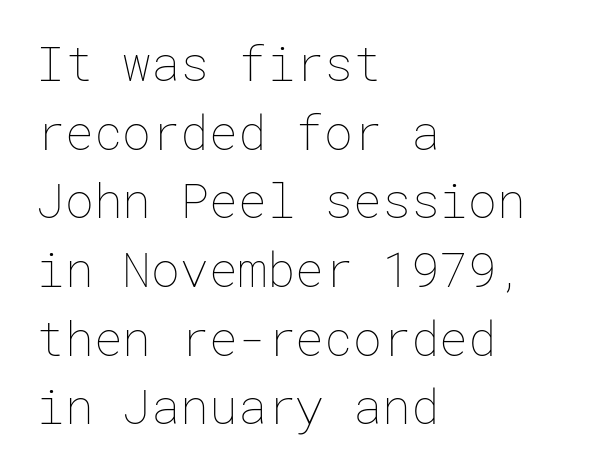
{"italic": "no", "bold": "no", "weight": "thin", "width": "normal", "stroke_contrast": "low", "x_height": "medium", "underline": "no", "align": "left", "line_spacing": "normal", "line_spacing_ratio": 1.43, "letter_spacing": "normal", "letter_spacing_em": 0.0, "glyph_px": 48}
